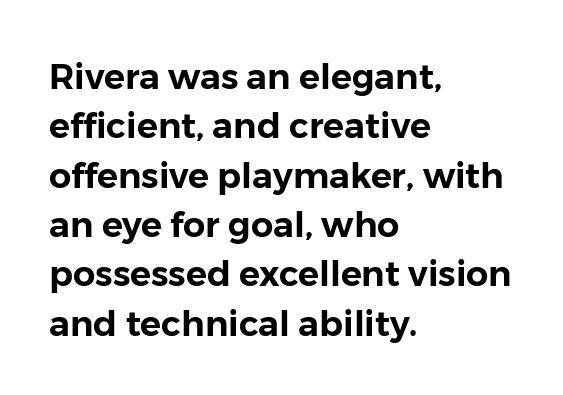
Plain, unruled lines of type. Proportional: the letters do not fall into vertical columns. The typography opts for an upright posture over an oblique one. These lines keep a tight, regular rhythm from letter to letter.
